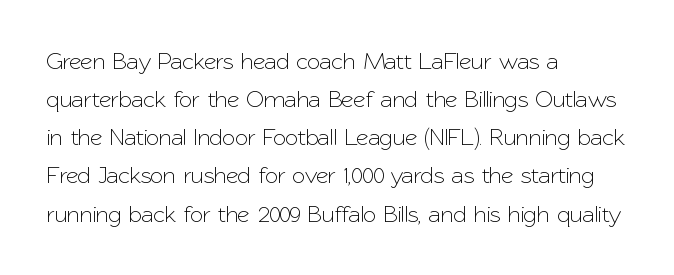
A normal amount of white space separates one row of letters from the next. In terms of letterspacing, this is plain default setting. Quick note: not italic, upright. Only glyphs here, with clear space below each row. Horizontally, the lines are justified to the leading edge only.
